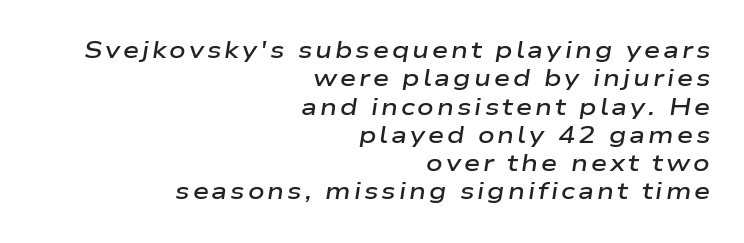
The image shows 23 px text type, italic (leaning right); set right-aligned, line spacing 1.23x, not underlined.
